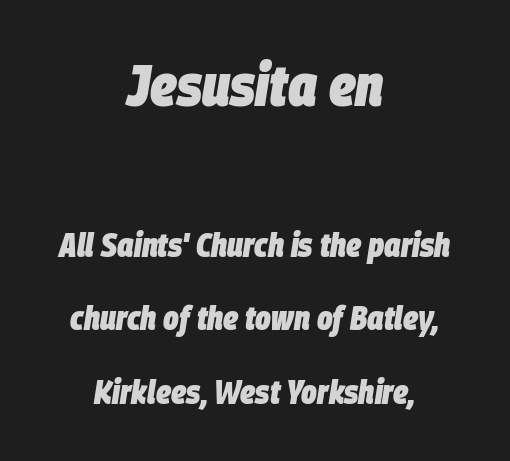
{"italic": "yes", "lean": "right", "slant_degrees": 9, "bold": "yes", "weight": "heavy", "width": "condensed", "stroke_contrast": "low", "x_height": "large", "monospaced": "no", "underline": "no", "align": "center", "line_spacing": "loose", "line_spacing_ratio": 2.23, "letter_spacing": "normal", "letter_spacing_em": 0.0, "larger_block": "first", "size_ratio": 1.76, "glyph_px": 58}
